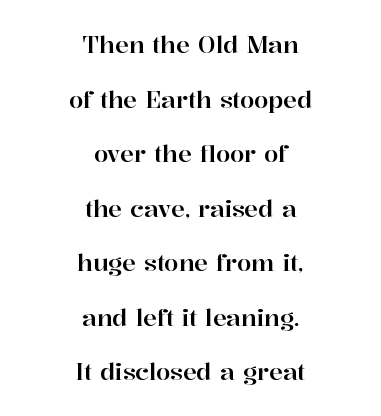
{"italic": "no", "underline": "no", "align": "center", "line_spacing": "loose", "line_spacing_ratio": 2.37, "letter_spacing": "normal", "letter_spacing_em": 0.0, "glyph_px": 23}
